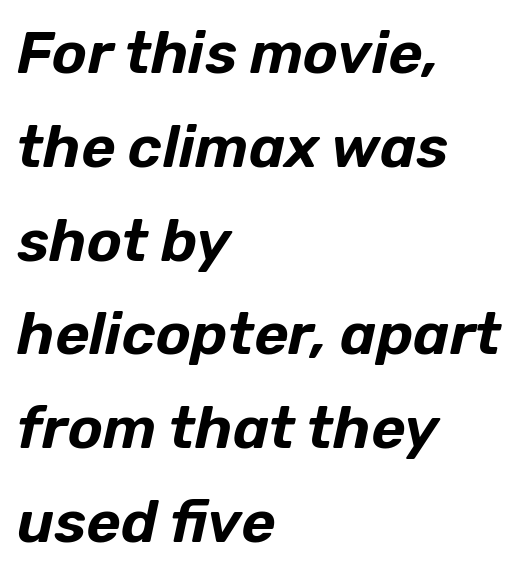
Q: Is the text italic (slanted)? A: Yes, it leans right by about 12 degrees.
Q: Is the text underlined? A: No.
Q: How is the paragraph aligned? A: Left-aligned.
Q: Is the spacing between letters normal or unusually wide? A: Normal.
Q: Is the spacing between lines tight, normal or loose? A: Normal.
Q: Width (condensed, normal, or wide)? A: Normal.
Q: Stroke contrast? A: Low.
Q: x-height? A: Medium.
Q: Monospaced? A: No.
